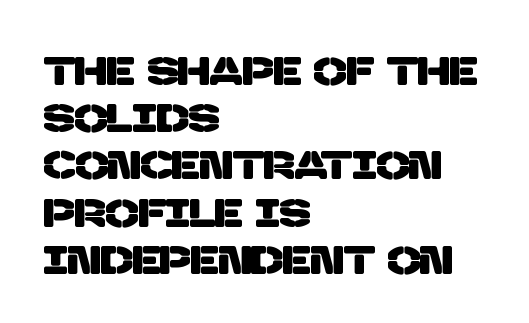
Q: Is the typeface a serif or a sans-serif typeface? A: Sans-serif.
Q: Is the text underlined? A: No.
Q: How is the paragraph aligned? A: Left-aligned.
Q: Is the spacing between letters normal or unusually wide? A: Normal.
Q: Width (condensed, normal, or wide)? A: Normal.
Q: Stroke contrast? A: Low.
Q: x-height? A: Large.
Q: Monospaced? A: No.
